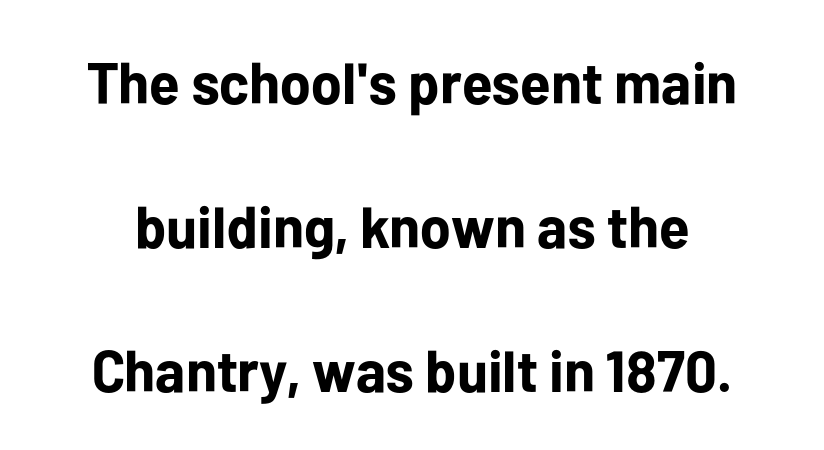
It's the straight-up-and-down kind of type. On the weight axis this lands at bold, roughly 700. To sum up the face: it is a sans, with no serifs. The lines are spread far apart with generous leading. Varying glyph widths throughout — classic text-font behaviour. The face used here is rendered with its standard letterfit.
